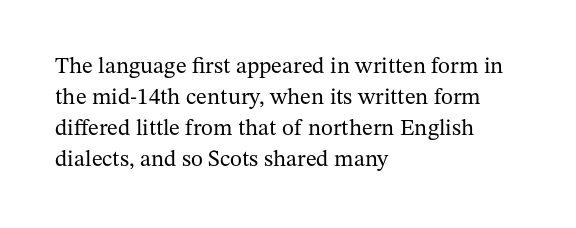
{"italic": "no", "bold": "no", "underline": "no", "align": "left", "line_spacing": "normal", "line_spacing_ratio": 1.35, "letter_spacing": "normal", "letter_spacing_em": 0.0, "glyph_px": 23}
